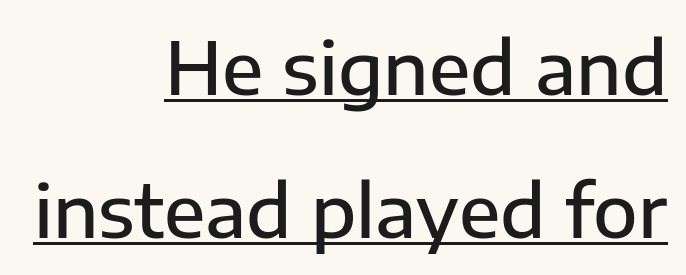
The image shows 73 px semibold sans-serif type, upright; set right-aligned, loose line spacing (1.96x), normal letter spacing, underlined; low stroke contrast and a medium x-height.
